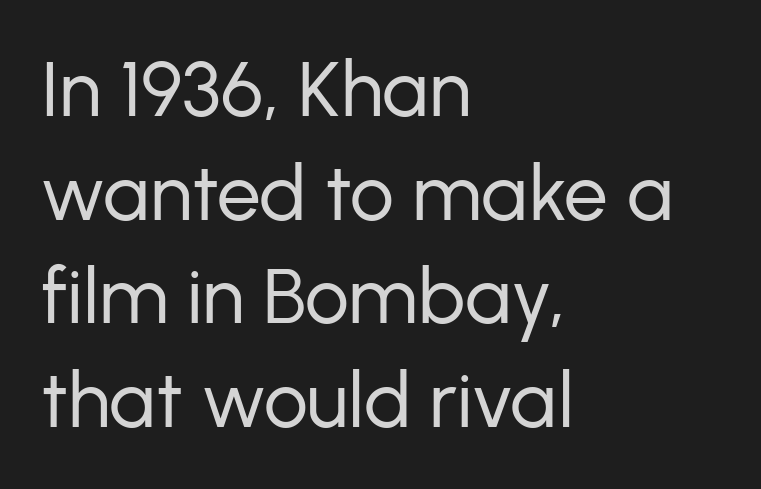
The image shows 78 px regular-weight sans-serif type, upright; set left-aligned, normal line spacing (1.33x), normal letter spacing, not underlined; low stroke contrast and a medium x-height.
